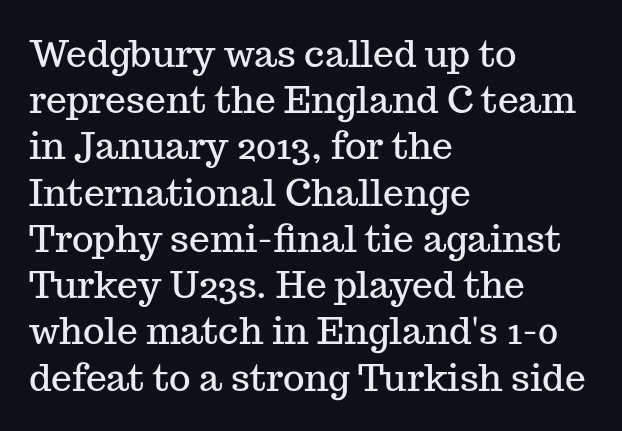
These lines are composed in type with serifs. Posture: upright roman. Note the varied advance widths — an 'i' is clearly narrower than an 'm'. Whoever set this chose a conventional vertical rhythm. The passage shown is not underscored anywhere. These lines stack with their left ends in a neat column.
